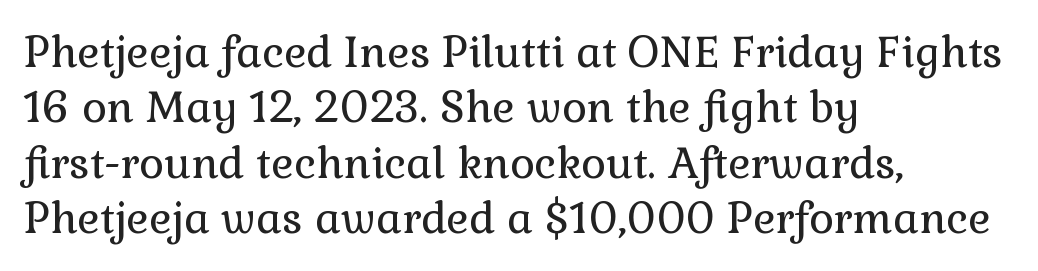
Q: Is the text bold? A: No.
Q: Is the text italic (slanted)? A: No, it is upright.
Q: Is the typeface a serif or a sans-serif typeface? A: Serif.
Q: Is the text underlined? A: No.
Q: How is the paragraph aligned? A: Left-aligned.
Q: Is the spacing between letters normal or unusually wide? A: Normal.
Q: Is the spacing between lines tight, normal or loose? A: Normal.
Q: Width (condensed, normal, or wide)? A: Normal.
Q: Stroke contrast? A: Low.
Q: x-height? A: Medium.
Q: Monospaced? A: No.
